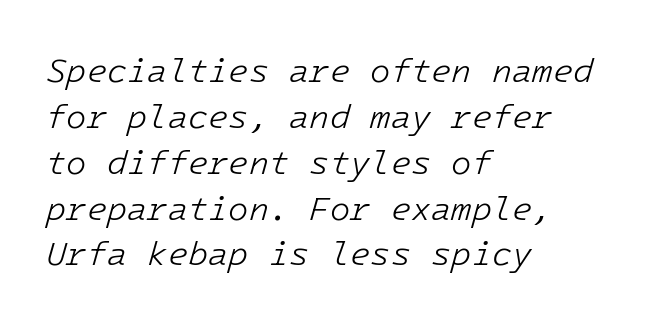
Does the lettering tilt? It does — this is italic. Honestly, the letter spacing is just normal — you wouldn't notice it. Think of a typewriter: that constant character pitch is what you see here. The gap between lines stays unmarked.
